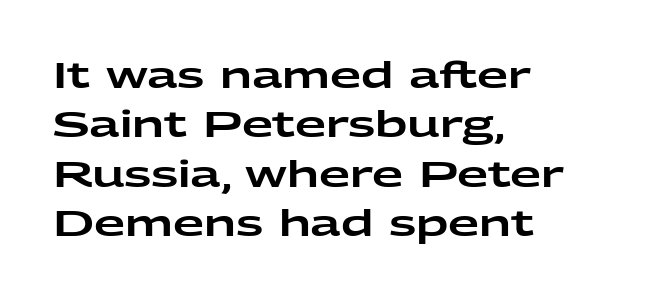
Q: Is the text italic (slanted)? A: No, it is upright.
Q: Is the typeface a serif or a sans-serif typeface? A: Sans-serif.
Q: Is the text underlined? A: No.
Q: How is the paragraph aligned? A: Left-aligned.
Q: Is the spacing between letters normal or unusually wide? A: Normal.
Q: Is the spacing between lines tight, normal or loose? A: Normal.
Q: Width (condensed, normal, or wide)? A: Wide.
Q: Stroke contrast? A: Low.
Q: x-height? A: Medium.
Q: Monospaced? A: No.
